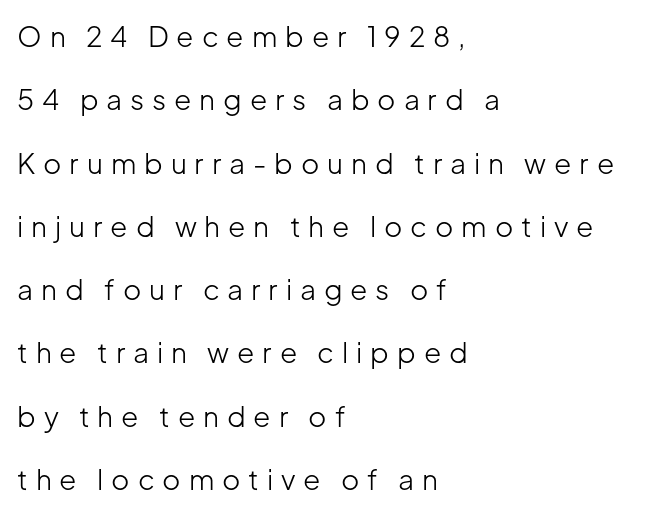
Has an underline been added? It has not. Letterform terminals end flat and unadorned throughout the passage. Each line starts at the same left margin while the right side varies. Interline gaps are noticeably wide in this sample.
